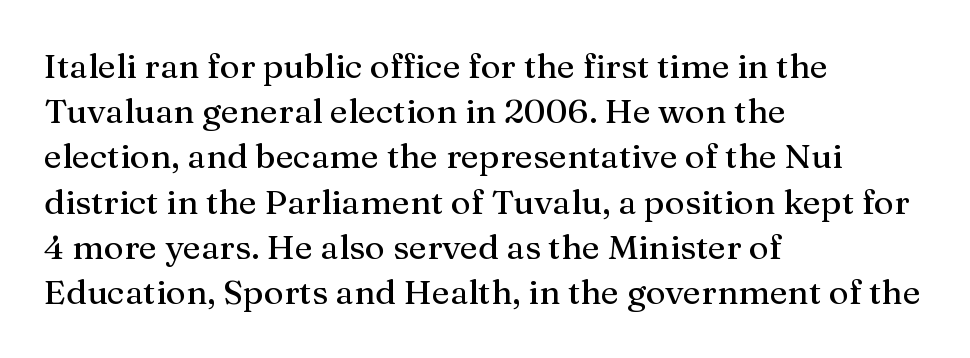
Every row of glyphs begins at an identical x-position on the left. Normally led — the rows are evenly, conventionally spaced. This sample uses a serif face. Looks like regular typesetting: each glyph gets only the width it needs.
